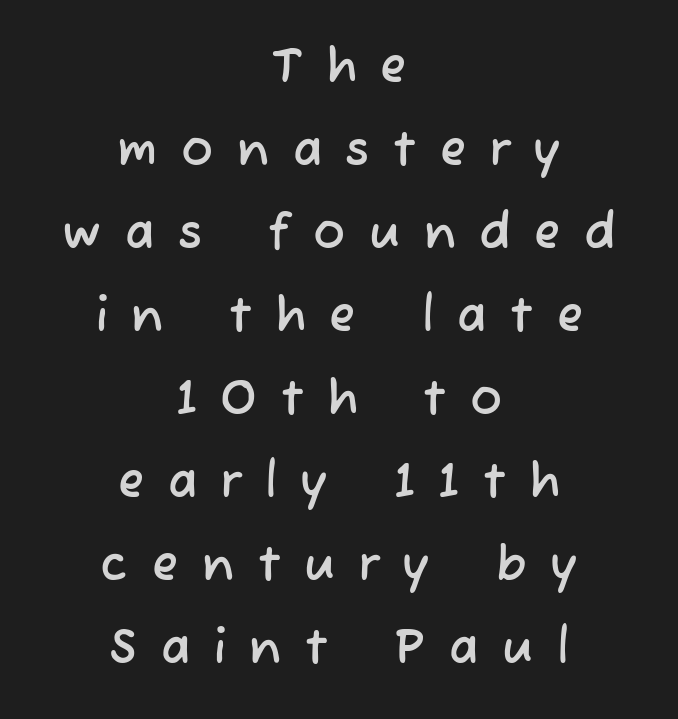
Q: Is the typeface a serif or a sans-serif typeface? A: Sans-serif.
Q: Is the text underlined? A: No.
Q: How is the paragraph aligned? A: Centered.
Q: Is the spacing between letters normal or unusually wide? A: Unusually wide.
Q: Width (condensed, normal, or wide)? A: Normal.
Q: Stroke contrast? A: Low.
Q: x-height? A: Medium.
Q: Monospaced? A: No.
